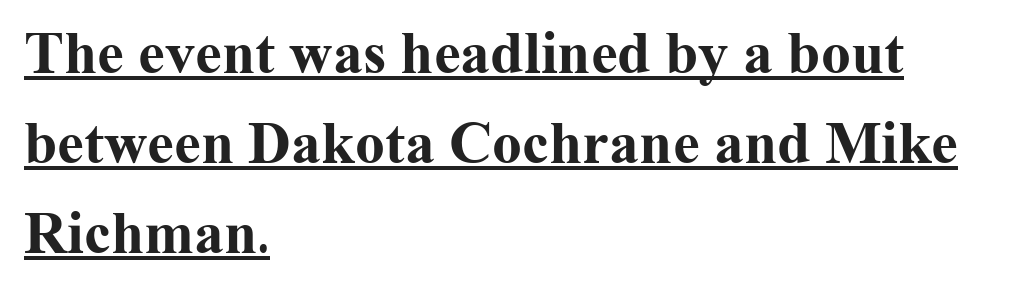
Q: Is the text bold? A: Yes.
Q: Is the text italic (slanted)? A: No, it is upright.
Q: Is the typeface a serif or a sans-serif typeface? A: Serif.
Q: Is the text underlined? A: Yes.
Q: How is the paragraph aligned? A: Left-aligned.
Q: Is the spacing between letters normal or unusually wide? A: Normal.
Q: Is the spacing between lines tight, normal or loose? A: Normal.
Q: Width (condensed, normal, or wide)? A: Normal.
Q: Stroke contrast? A: Medium.
Q: x-height? A: Medium.
Q: Monospaced? A: No.
